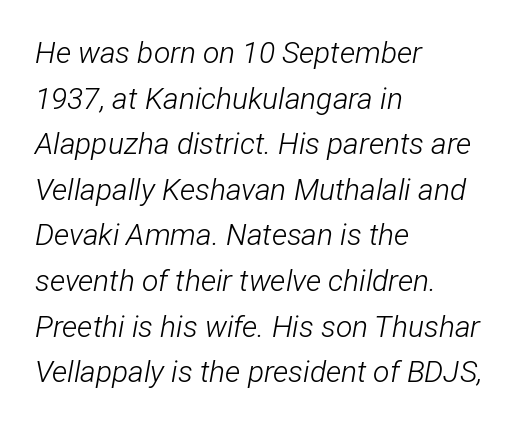
The image shows 30 px light, condensed type, italic (leaning right); set left-aligned, normal line spacing (1.52x), normal letter spacing, not underlined; low stroke contrast and a medium x-height.
